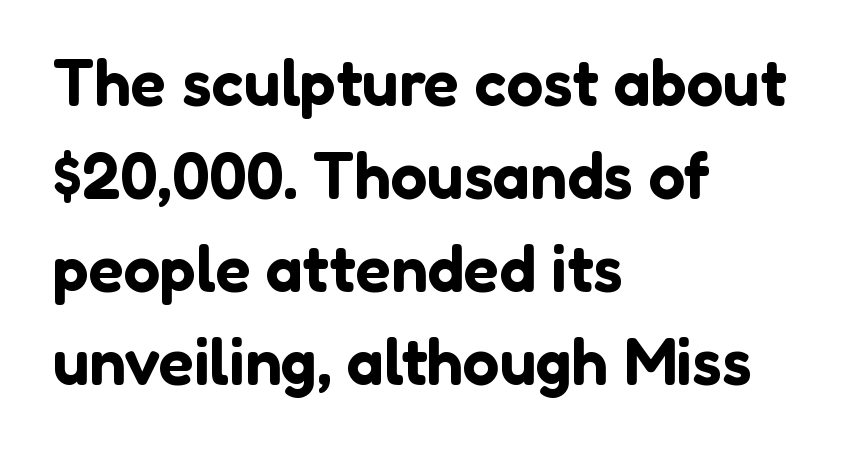
{"serif": "no", "italic": "no", "width": "normal", "stroke_contrast": "low", "x_height": "medium", "monospaced": "no", "underline": "no", "align": "left", "line_spacing": "normal", "line_spacing_ratio": 1.43, "letter_spacing": "normal", "letter_spacing_em": 0.0, "glyph_px": 65}
